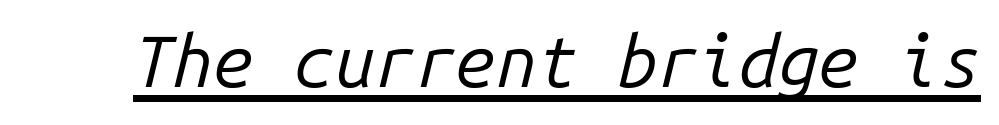
Q: Is the text bold? A: No.
Q: Is the text italic (slanted)? A: Yes, it leans right by about 14 degrees.
Q: Is the text underlined? A: Yes.
Q: Is the spacing between letters normal or unusually wide? A: Normal.
Q: Width (condensed, normal, or wide)? A: Normal.
Q: Stroke contrast? A: Low.
Q: x-height? A: Medium.
Q: Monospaced? A: Yes.
